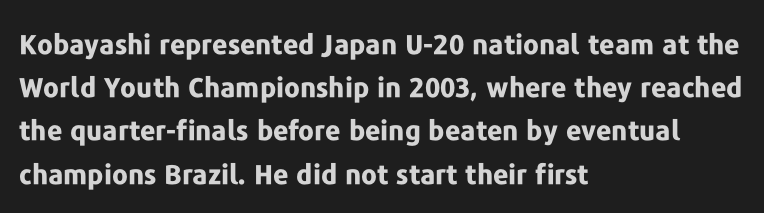
Layout note: lines flush left. Decoration check: the copy has no underline. Each new line begins a customary step beneath the previous one. The characters look thick and weighty, a clear bold. Do the letters lean? They stand straight.
